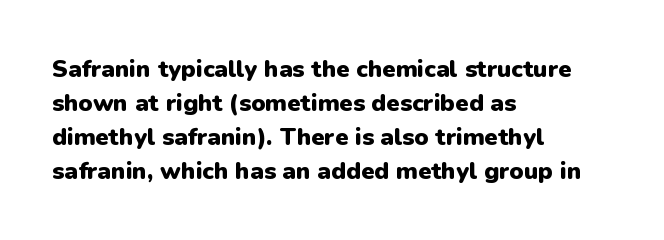
Q: Is the text bold? A: Yes.
Q: Is the text italic (slanted)? A: No, it is upright.
Q: Is the text underlined? A: No.
Q: How is the paragraph aligned? A: Left-aligned.
Q: Is the spacing between letters normal or unusually wide? A: Normal.
Q: Is the spacing between lines tight, normal or loose? A: Normal.
